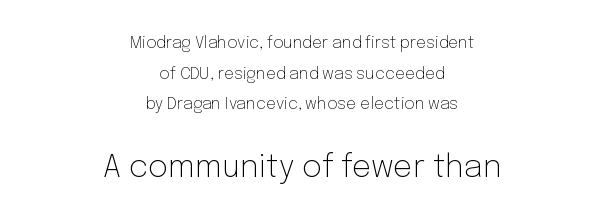
The image shows 31 px light sans-serif type, upright; set centered, loose line spacing (1.92x), normal letter spacing, not underlined; the second (bottom) block is 1.94x larger; low stroke contrast and a medium x-height.
